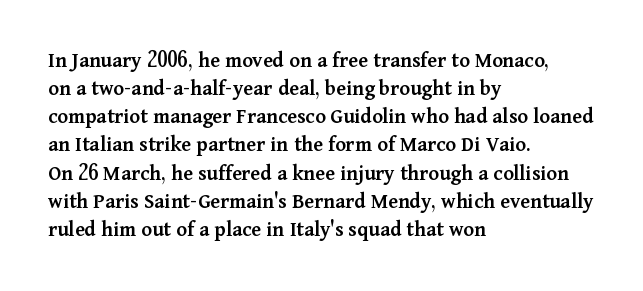
{"italic": "no", "bold": "semi", "underline": "no", "align": "left", "line_spacing": "normal", "line_spacing_ratio": 1.28, "letter_spacing": "normal", "letter_spacing_em": 0.0, "glyph_px": 22}
